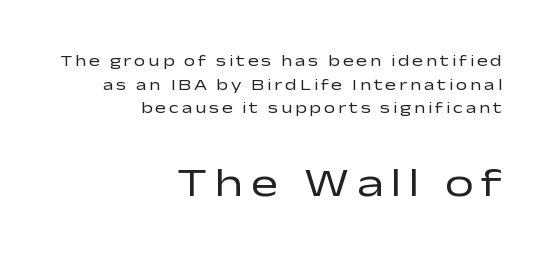
The image shows 41 px regular-weight, wide sans-serif type, upright; set right-aligned, normal line spacing (1.48x), not underlined; the second (bottom) block is 2.56x larger; low stroke contrast and a medium x-height.
